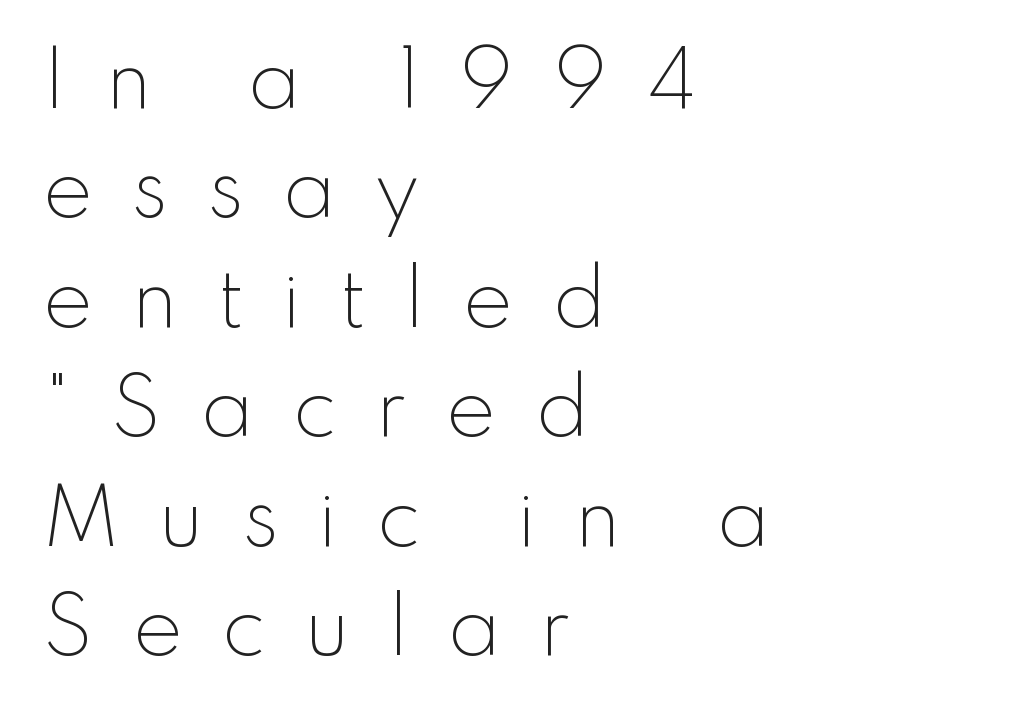
{"serif": "no", "italic": "no", "bold": "no", "weight": "light", "width": "normal", "stroke_contrast": "low", "x_height": "small", "monospaced": "no", "underline": "no", "align": "left", "line_spacing": "normal", "line_spacing_ratio": 1.44, "letter_spacing": "wide", "letter_spacing_em": 0.5, "glyph_px": 76}
